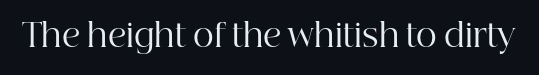
The image shows 32 px regular-weight serif type, upright; set normal letter spacing, not underlined; high stroke contrast and a medium x-height.
